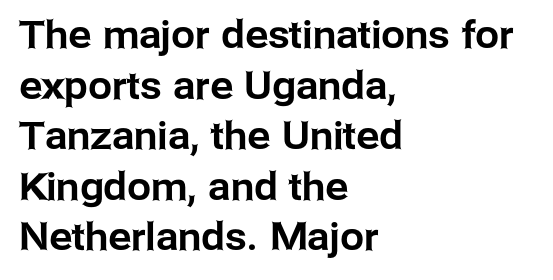
The face used here is proportionally spaced, like ordinary book or web type. Does the copy run flush right? No — it runs flush left. This sample keeps an unexceptional amount of space between lines. The rendering keeps characters at their native spacing. Does the type have serifs? No, each stem ends abruptly. Any mark beneath the type? The region is blank.
